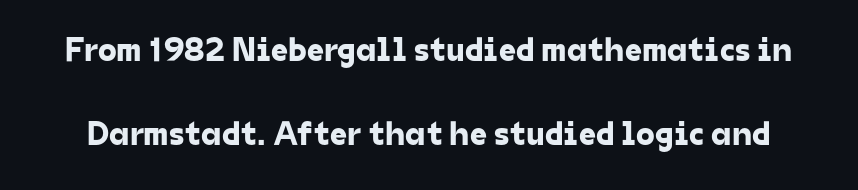
The image shows 34 px sans-serif type; set loose line spacing (2.48x), normal letter spacing, not underlined; low stroke contrast and a medium x-height.
